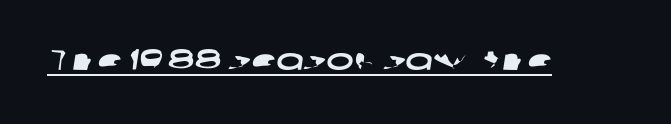
The image shows 29 px wide sans-serif type; set normal letter spacing, underlined; low stroke contrast and a medium x-height.
